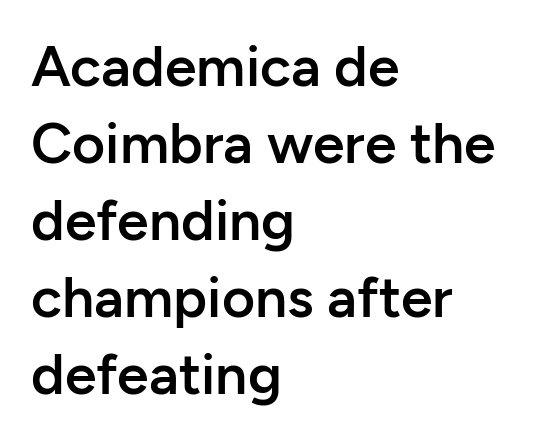
Q: Is the text bold? A: Semi-bold.
Q: Is the text italic (slanted)? A: No, it is upright.
Q: Is the typeface a serif or a sans-serif typeface? A: Sans-serif.
Q: Is the text underlined? A: No.
Q: How is the paragraph aligned? A: Left-aligned.
Q: Is the spacing between letters normal or unusually wide? A: Normal.
Q: Is the spacing between lines tight, normal or loose? A: Normal.
Q: Width (condensed, normal, or wide)? A: Normal.
Q: Stroke contrast? A: Low.
Q: x-height? A: Medium.
Q: Monospaced? A: No.
